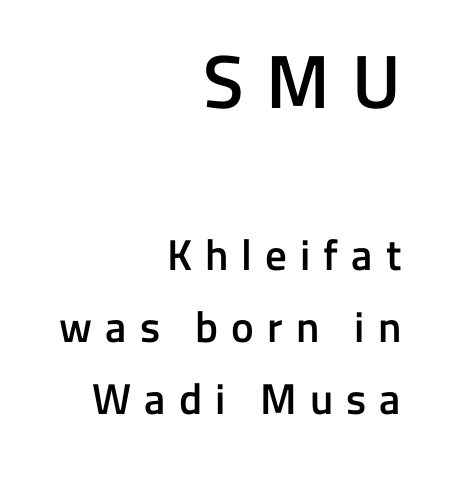
Q: Is the text bold? A: Semi-bold.
Q: Is the text italic (slanted)? A: No, it is upright.
Q: Is the typeface a serif or a sans-serif typeface? A: Sans-serif.
Q: Is the text underlined? A: No.
Q: How is the paragraph aligned? A: Right-aligned.
Q: Is the spacing between letters normal or unusually wide? A: Unusually wide.
Q: Is the spacing between lines tight, normal or loose? A: Normal.
Q: Which block of text is set in a larger size, the first (top) or the second (bottom)? A: The first (top) one.
Q: Width (condensed, normal, or wide)? A: Normal.
Q: Stroke contrast? A: Low.
Q: x-height? A: Medium.
Q: Monospaced? A: No.
